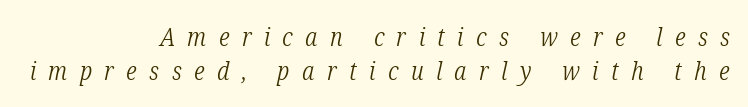
The zone under the glyphs is completely vacant. Stems and bowls with no extra thickness — not bold. If you drew a line through each stem, it would be angled. Summary of vertical rhythm: regular, with standard interline spacing.
